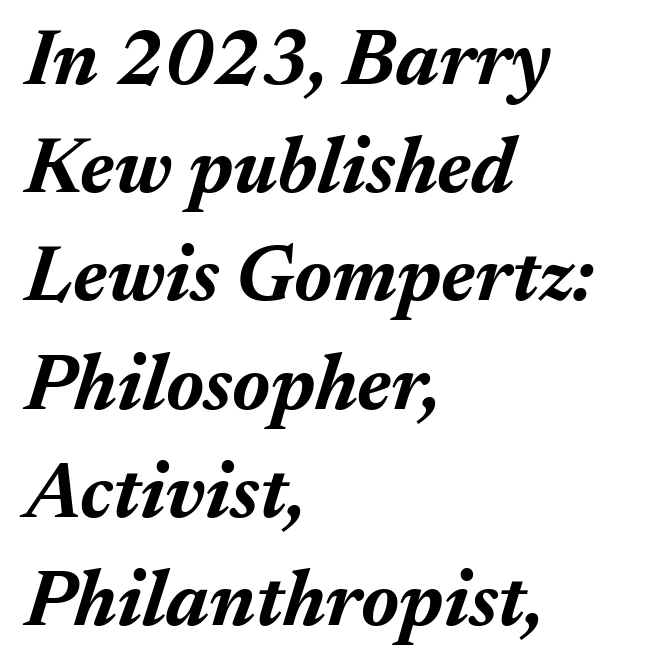
The space between consecutive lines is moderate. Each word holds together tightly as a unit, with standard inter-letter gaps. The glyphs have the mass of a bold cut. Words float on clear page, feet unadorned. Note the varied advance widths — an 'i' is clearly narrower than an 'm'. If you drew a line through each stem, it would be angled.
